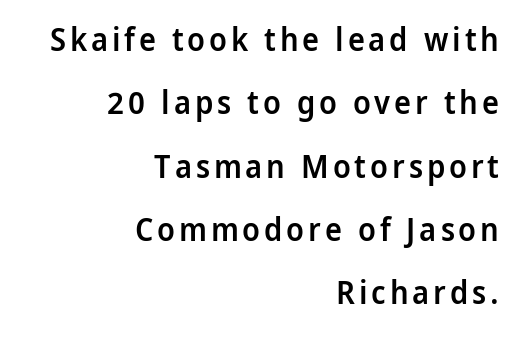
Line endings align vertically; line beginnings do not. The glyphs have the mass of a demibold cut, below bold. Think of a printed novel: that variable character pitch is what you see here. The foot of each line stays bare and open.
